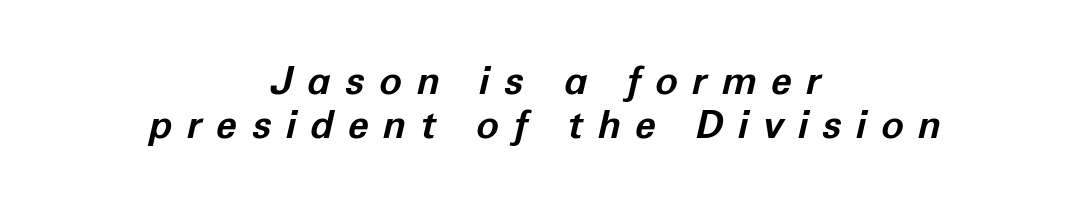
{"italic": "yes", "lean": "right", "slant_degrees": 12, "bold": "yes", "weight": "bold", "width": "normal", "stroke_contrast": "low", "x_height": "medium", "monospaced": "no", "underline": "no", "align": "center", "line_spacing_ratio": 1.16, "letter_spacing": "wide", "letter_spacing_em": 0.38, "glyph_px": 38}
